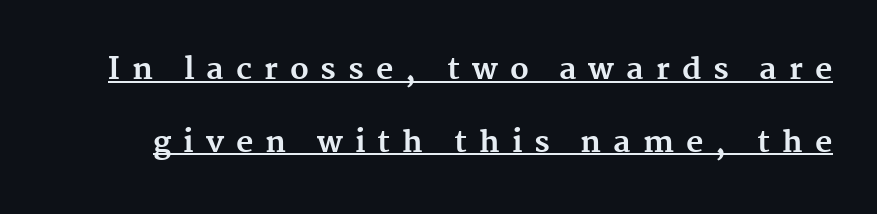
Q: Is the text bold? A: Yes.
Q: Is the text italic (slanted)? A: No, it is upright.
Q: Is the typeface a serif or a sans-serif typeface? A: Serif.
Q: Is the text underlined? A: Yes.
Q: Is the spacing between letters normal or unusually wide? A: Unusually wide.
Q: Is the spacing between lines tight, normal or loose? A: Loose.
Q: Width (condensed, normal, or wide)? A: Normal.
Q: Stroke contrast? A: Medium.
Q: x-height? A: Medium.
Q: Monospaced? A: No.
